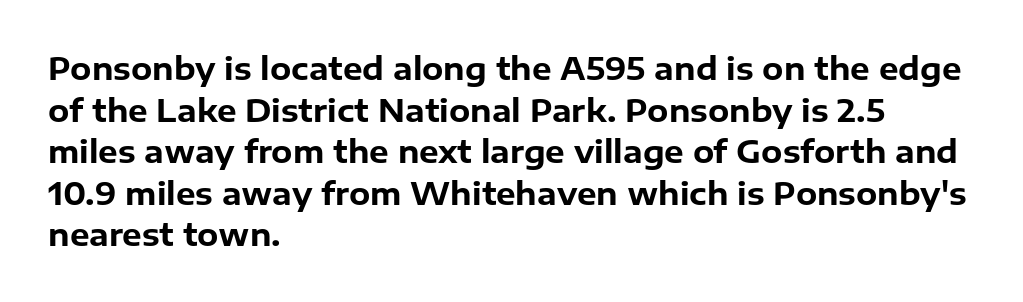
The passage shown is typed in a proportional face where columns would drift. No italicization has been applied; the sample stays upright. The passage shown is typeset with a sans-serif family. Underlining? Definitely not there. Heavy, bold letterforms. Left-aligned paragraph, ragged on the right.
